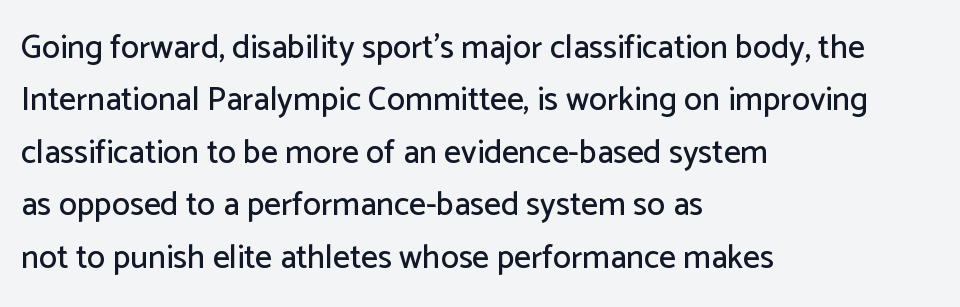
{"serif": "no", "italic": "no", "width": "normal", "stroke_contrast": "low", "x_height": "medium", "monospaced": "no", "underline": "no", "align": "left", "line_spacing": "normal", "line_spacing_ratio": 1.59, "letter_spacing": "normal", "letter_spacing_em": 0.0, "glyph_px": 33}
